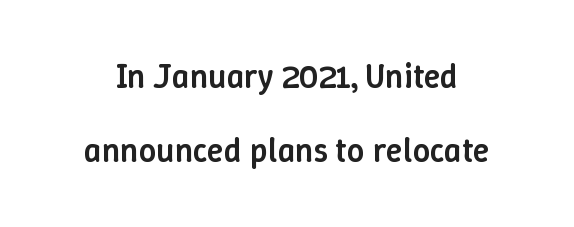
Interline gaps are noticeably wide in this sample. In terms of weight, the rendering is demibold, just under bold. The rendering uses natural spacing where letterforms have individual widths. You could call the tracking neutral — neither tight nor loose. The lettering stays uniformly vertical, giving the passage a roman look.
